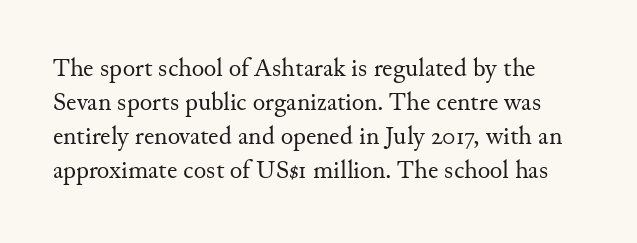
Q: Is the text bold? A: No.
Q: Is the text italic (slanted)? A: No, it is upright.
Q: Is the text underlined? A: No.
Q: Is the spacing between letters normal or unusually wide? A: Normal.
Q: Is the spacing between lines tight, normal or loose? A: Normal.
